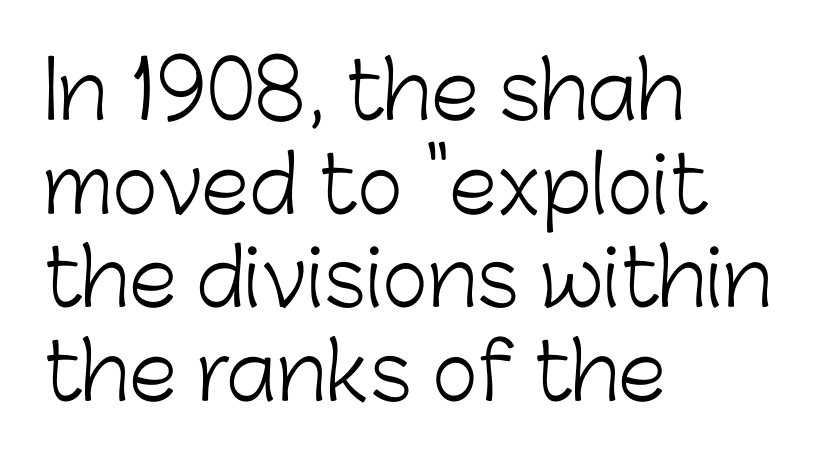
You could not count columns in this text — the font is proportionally spaced. Beneath every word, the page is bare. Here the glyphs are tracked normally, forming tight word shapes. Vertical strokes here are truly vertical. In CSS terms this would be text-align: left. No heavy texture on the line: the type isn't bold.
